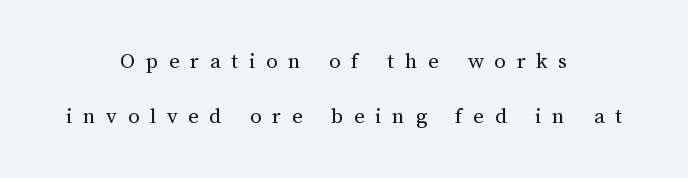
{"italic": "no", "bold": "no", "underline": "no", "align": "center", "line_spacing": "loose", "line_spacing_ratio": 2.41, "letter_spacing": "wide", "letter_spacing_em": 0.46, "glyph_px": 23}
